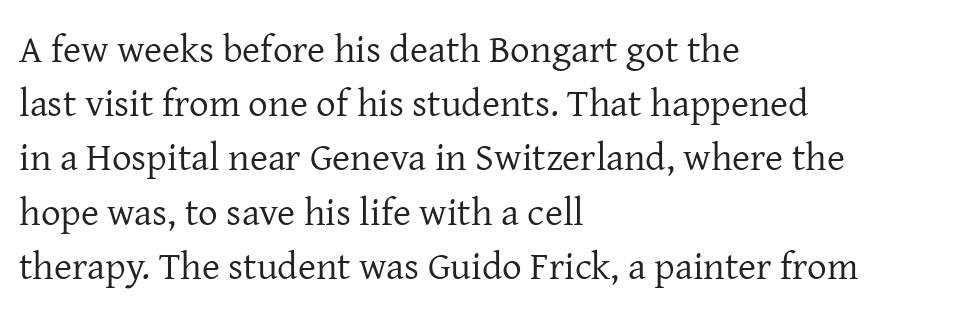
The string is rendered with underlining switched off. The horizontal fit of the characters is conventional and even. Compared with typical paragraphs, the rows here are spaced about the same. A serif font was chosen for this passage. The letters stand upright; this is a roman face. A typesetter would call this proportional, since set widths differ per character.
